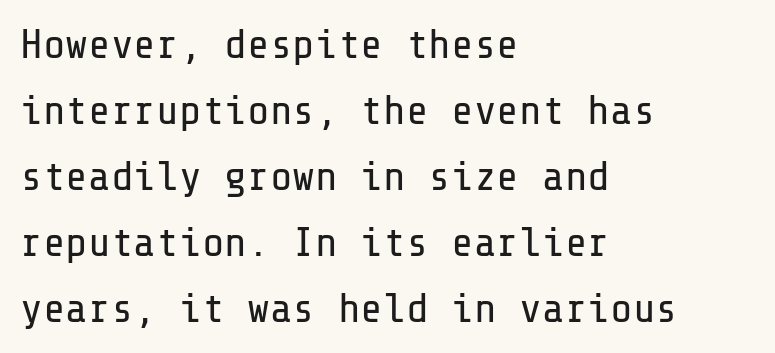
The image shows 42 px regular-weight sans-serif type, upright; set left-aligned, normal line spacing (1.57x), normal letter spacing, not underlined; low stroke contrast and a medium x-height.
